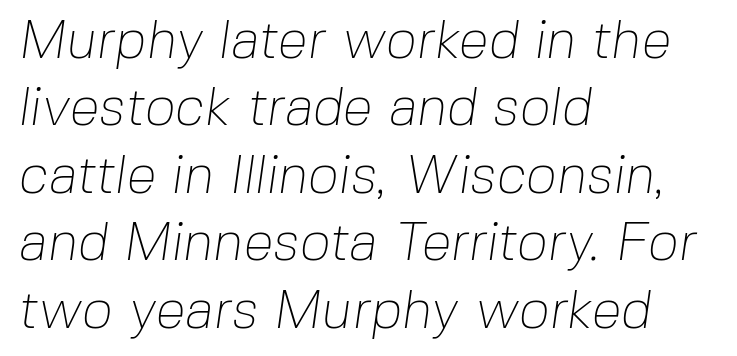
{"serif": "no", "bold": "no", "weight": "thin", "width": "normal", "stroke_contrast": "low", "x_height": "medium", "monospaced": "no", "underline": "no", "align": "left", "line_spacing": "normal", "line_spacing_ratio": 1.25, "letter_spacing": "normal", "letter_spacing_em": 0.0, "glyph_px": 54}
